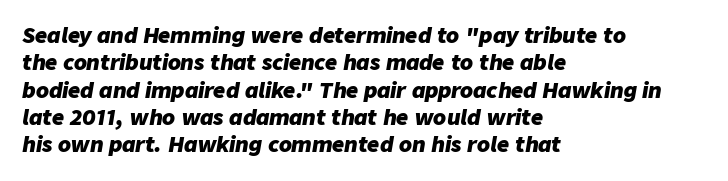
{"italic": "yes", "lean": "right", "slant_degrees": 9, "bold": "yes", "underline": "no", "align": "left", "line_spacing": "normal", "line_spacing_ratio": 1.3, "letter_spacing": "normal", "letter_spacing_em": 0.0, "glyph_px": 21}
